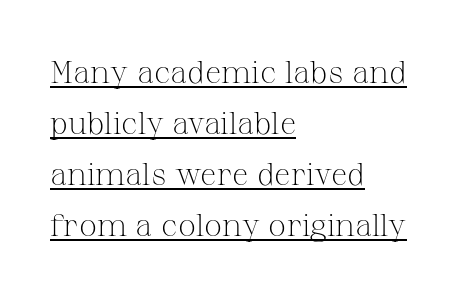
{"serif": "yes", "italic": "no", "bold": "no", "weight": "light", "width": "normal", "stroke_contrast": "medium", "x_height": "medium", "monospaced": "no", "underline": "yes", "align": "left", "line_spacing": "normal", "line_spacing_ratio": 1.59, "letter_spacing": "normal", "letter_spacing_em": 0.0, "glyph_px": 32}
